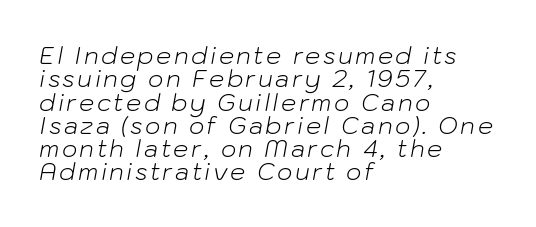
Line beginnings align vertically; line endings do not. Does the lettering tilt? It does — this is italic. Stroke mass is kept to a normal reading level or below. The zone under the glyphs is completely vacant. The line-height multiplier appears low, near solid setting.
